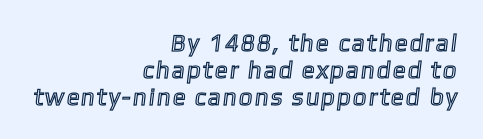
The image shows 24 px text type; set right-aligned, tight line spacing (1.12x), not underlined.
